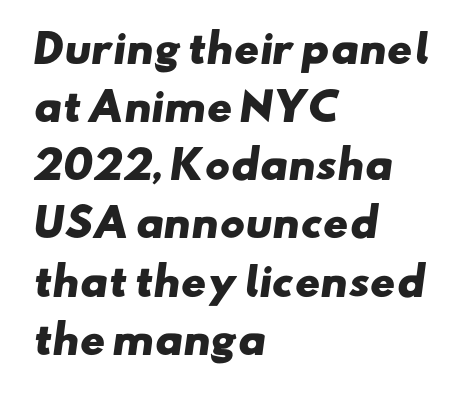
The image shows 38 px heavy, wide sans-serif type; set left-aligned, normal line spacing (1.53x), normal letter spacing, not underlined; low stroke contrast and a small x-height.
